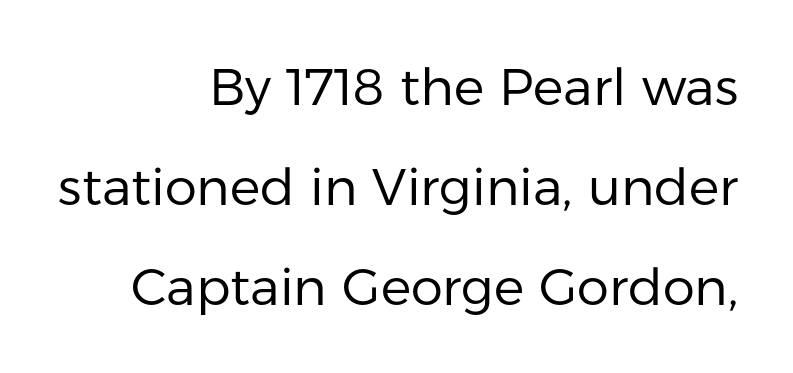
{"serif": "no", "italic": "no", "bold": "no", "weight": "regular", "width": "normal", "stroke_contrast": "low", "x_height": "medium", "monospaced": "no", "underline": "no", "align": "right", "line_spacing": "loose", "line_spacing_ratio": 1.96, "letter_spacing": "normal", "letter_spacing_em": 0.0, "glyph_px": 51}
